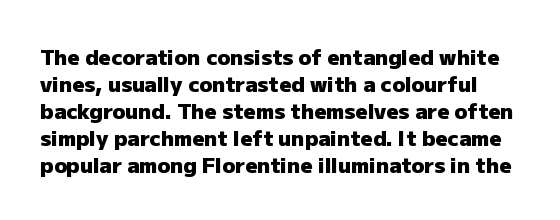
Q: Is the text bold? A: Yes.
Q: Is the text italic (slanted)? A: No, it is upright.
Q: Is the text underlined? A: No.
Q: Is the spacing between letters normal or unusually wide? A: Normal.
Q: Is the spacing between lines tight, normal or loose? A: Normal.
